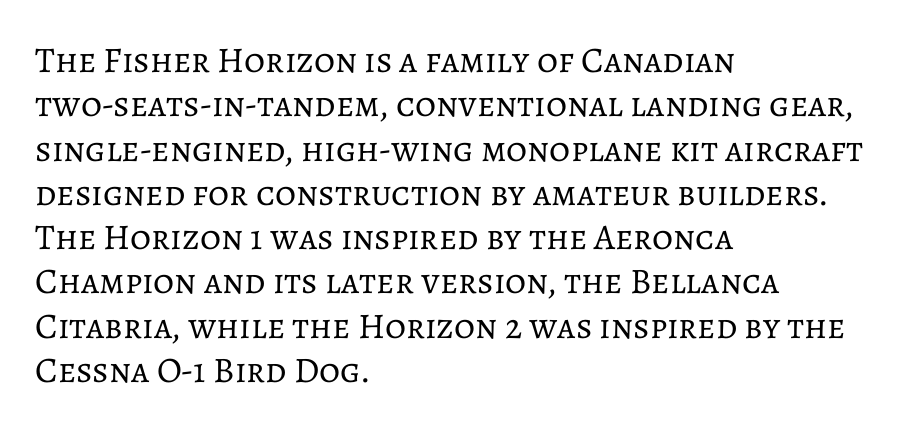
The specimen reads as upright at a glance. A typesetter would call this zero additional tracking. Compared with a centered layout, this one pins lines to the left instead. The passage shown is typed in a proportional face where columns would drift.
